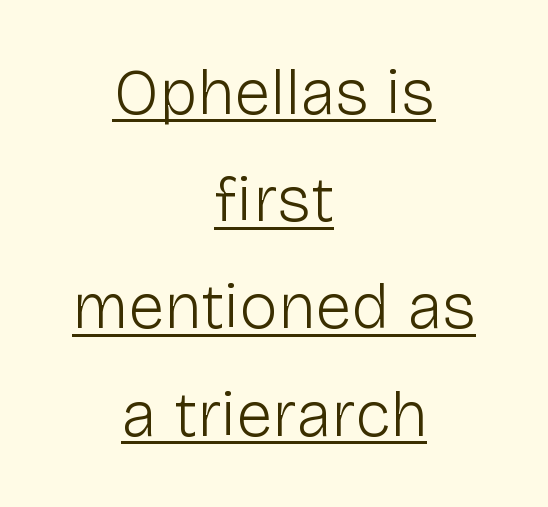
Q: Is the text bold? A: No.
Q: Is the text italic (slanted)? A: No, it is upright.
Q: Is the typeface a serif or a sans-serif typeface? A: Sans-serif.
Q: Is the text underlined? A: Yes.
Q: How is the paragraph aligned? A: Centered.
Q: Is the spacing between letters normal or unusually wide? A: Normal.
Q: Is the spacing between lines tight, normal or loose? A: Normal.
Q: Width (condensed, normal, or wide)? A: Normal.
Q: Stroke contrast? A: Low.
Q: x-height? A: Medium.
Q: Monospaced? A: No.
